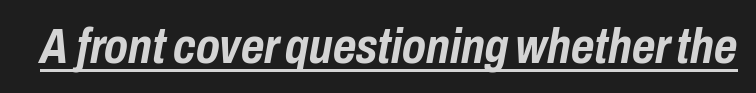
This sample carries an underscore along the baseline area. This is oblique type, the kind used for emphasis or titles. Think of a printed novel: that variable character pitch is what you see here. Does the weight exceed regular? Yes, all the way to bold. This sample uses plain, unmodified letter spacing.
